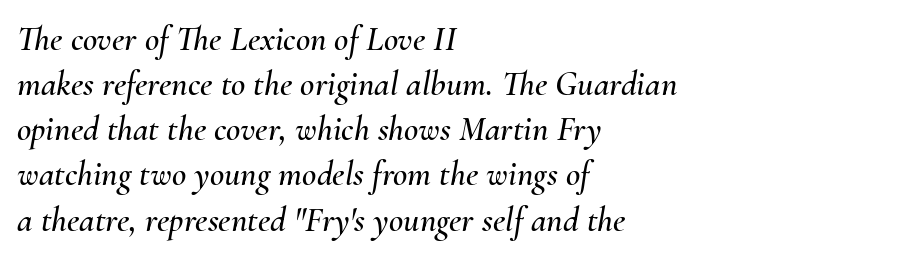
Q: Is the text italic (slanted)? A: Yes, it leans right by about 10 degrees.
Q: Is the text underlined? A: No.
Q: How is the paragraph aligned? A: Left-aligned.
Q: Is the spacing between letters normal or unusually wide? A: Normal.
Q: Is the spacing between lines tight, normal or loose? A: Normal.
Q: Width (condensed, normal, or wide)? A: Normal.
Q: Stroke contrast? A: Medium.
Q: x-height? A: Small.
Q: Monospaced? A: No.
